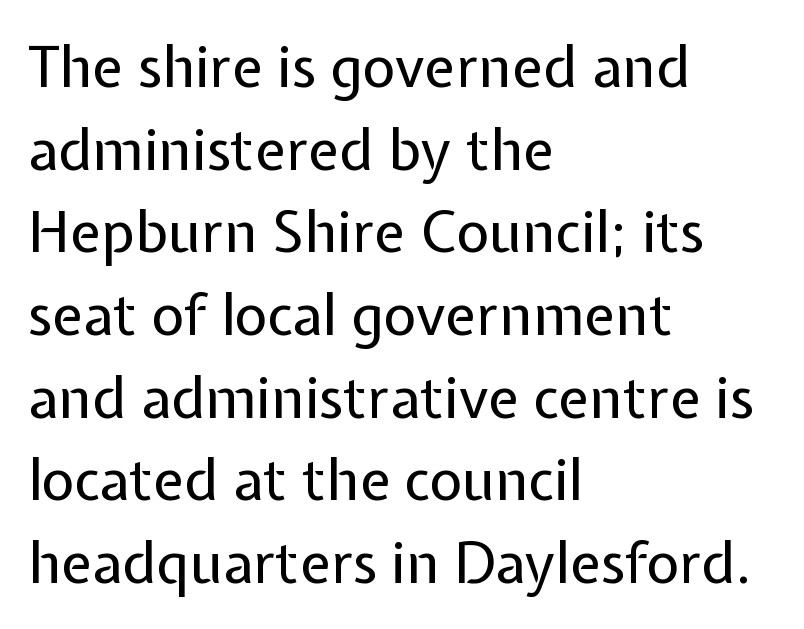
The horizontal fit of the characters is conventional and even. Observe the absence of serifs on each vertical stroke in this sample. Each stroke keeps to a modest, everyday thickness or less. Evenly set lines give the paragraph a standard silhouette. The lettering holds an erect, upright posture throughout. Any mark beneath the type? The region is blank.
